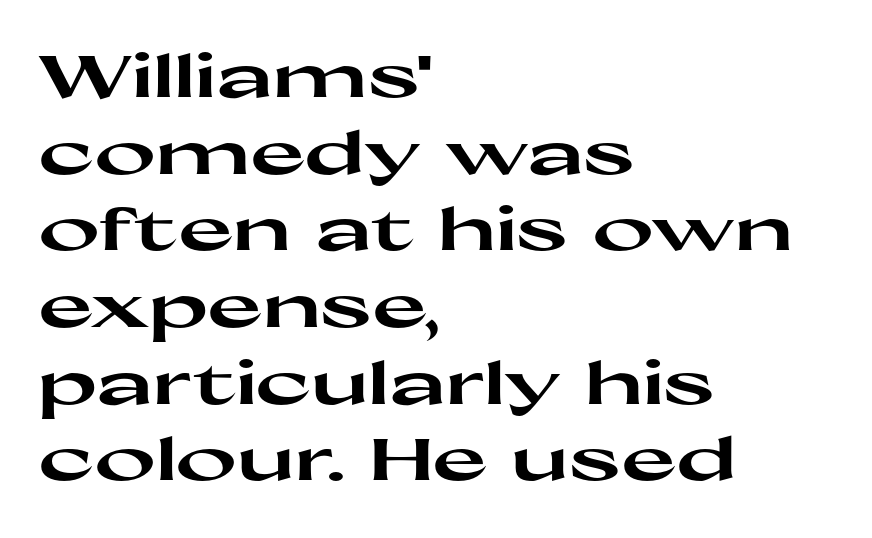
Alignment: flush left. Think of a printed novel: that variable character pitch is what you see here. The designer went with a sans here, leaving each stem footless. Has an underline been added? It has not.
